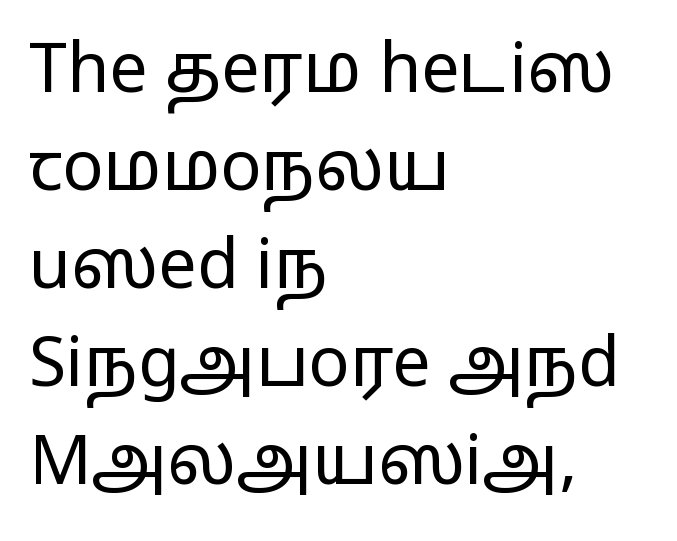
{"serif": "no", "italic": "no", "bold": "no", "weight": "regular", "width": "wide", "stroke_contrast": "low", "x_height": "medium", "monospaced": "no", "underline": "no", "align": "left", "line_spacing": "normal", "line_spacing_ratio": 1.44, "letter_spacing": "normal", "letter_spacing_em": 0.0, "glyph_px": 68}
